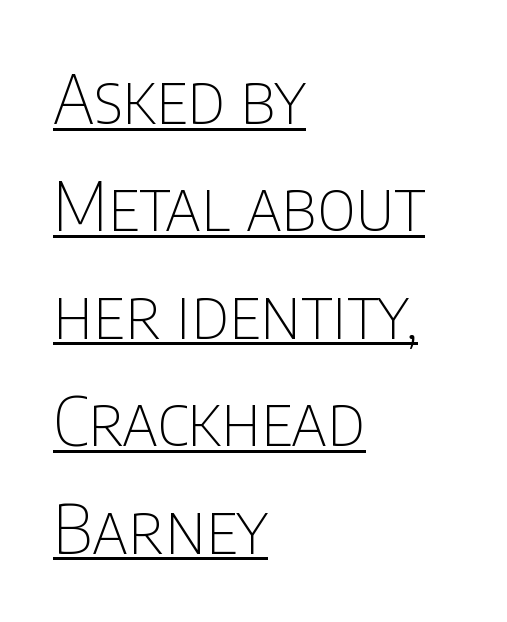
{"serif": "no", "italic": "no", "bold": "no", "weight": "thin", "width": "condensed", "stroke_contrast": "low", "x_height": "large", "monospaced": "no", "underline": "yes", "align": "left", "line_spacing": "normal", "line_spacing_ratio": 1.58, "letter_spacing": "normal", "letter_spacing_em": 0.0, "glyph_px": 68}
